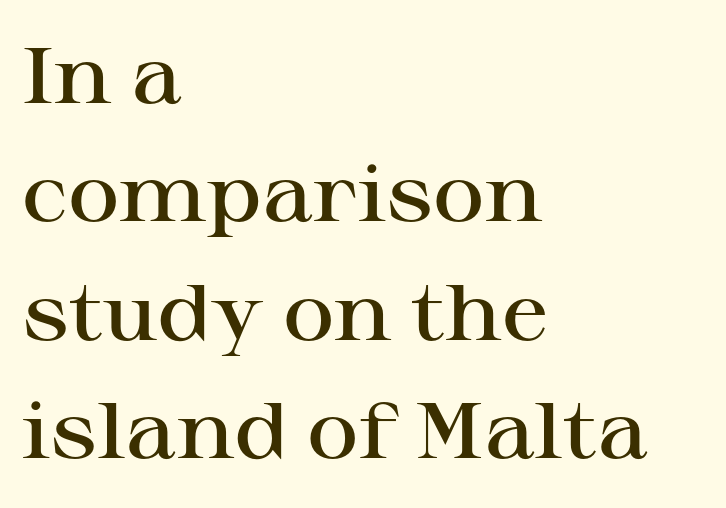
The setting favours the left margin, as ordinary paragraphs usually do. Proportional: the letters do not fall into vertical columns. Posture: vertical. Little horizontal feet cap the strokes, marking this as serif type. How are the letters spaced? Ordinarily, with no added tracking. Rows of type keep a routine distance in the vertical direction.
